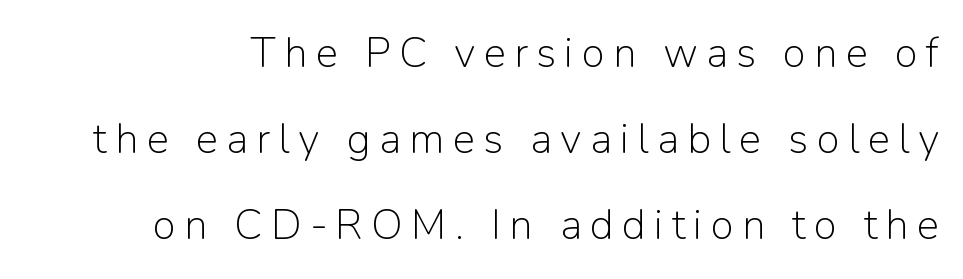
The image shows 42 px light sans-serif type, upright; set loose line spacing (2.05x), unusually wide letter spacing (+0.2 em), not underlined; low stroke contrast and a medium x-height.
